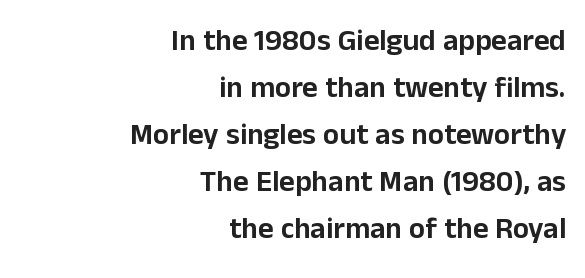
Q: Is the text italic (slanted)? A: No, it is upright.
Q: Is the typeface a serif or a sans-serif typeface? A: Sans-serif.
Q: Is the text underlined? A: No.
Q: How is the paragraph aligned? A: Right-aligned.
Q: Is the spacing between letters normal or unusually wide? A: Normal.
Q: Is the spacing between lines tight, normal or loose? A: Normal.
Q: Width (condensed, normal, or wide)? A: Normal.
Q: Stroke contrast? A: Low.
Q: x-height? A: Medium.
Q: Monospaced? A: No.
